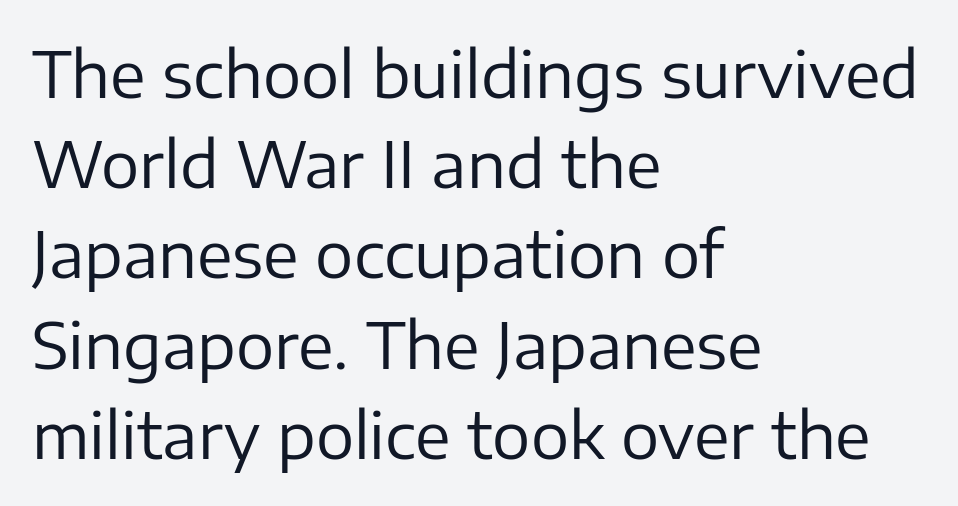
The image shows 64 px regular-weight sans-serif type, upright; set left-aligned, normal line spacing (1.41x), normal letter spacing, not underlined; low stroke contrast and a medium x-height.
